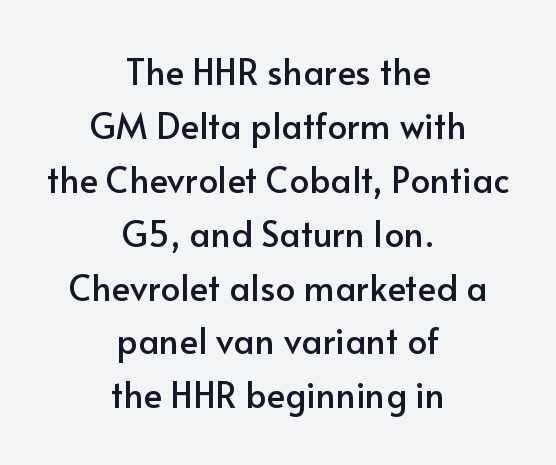
Typeset on center — no edge is straight. Interline gaps are of average width in this sample. Does extra space separate the letters? No, they use regular spacing. The lettering stays uniformly vertical, giving the passage a roman look.
